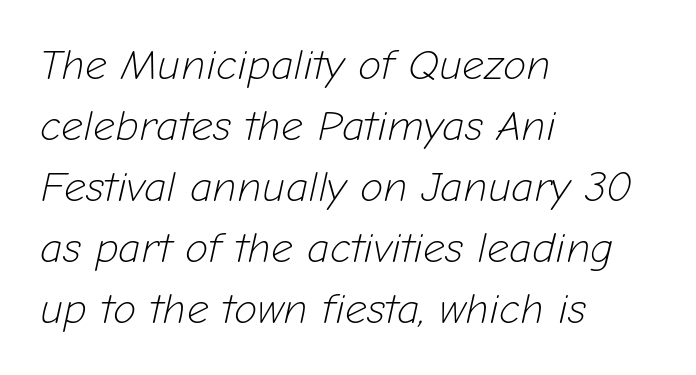
{"italic": "yes", "lean": "right", "slant_degrees": 12, "bold": "no", "weight": "light", "width": "normal", "stroke_contrast": "low", "x_height": "medium", "monospaced": "no", "underline": "no", "align": "left", "line_spacing": "normal", "line_spacing_ratio": 1.42, "letter_spacing": "normal", "letter_spacing_em": 0.0, "glyph_px": 43}
